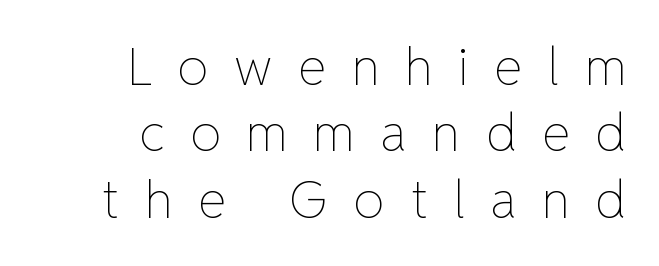
The image shows 51 px thin type, upright; set right-aligned, normal line spacing (1.3x), unusually wide letter spacing (+0.5 em), not underlined; low stroke contrast and a medium x-height.
